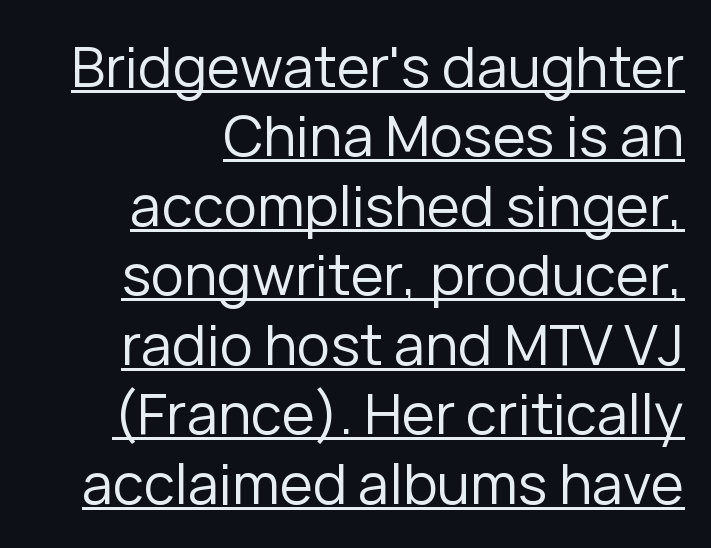
The passage shown is typed in a proportional face where columns would drift. Students, note that the glyphs here touch the page at normal intervals. No extra ink here — the face is not bold. Does the type have serifs? No, each stem ends abruptly.
